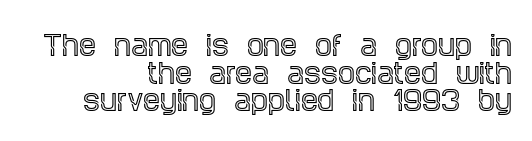
{"italic": "no", "underline": "no", "align": "right", "line_spacing": "tight", "line_spacing_ratio": 1.02, "letter_spacing": "normal", "letter_spacing_em": 0.0, "glyph_px": 27}
